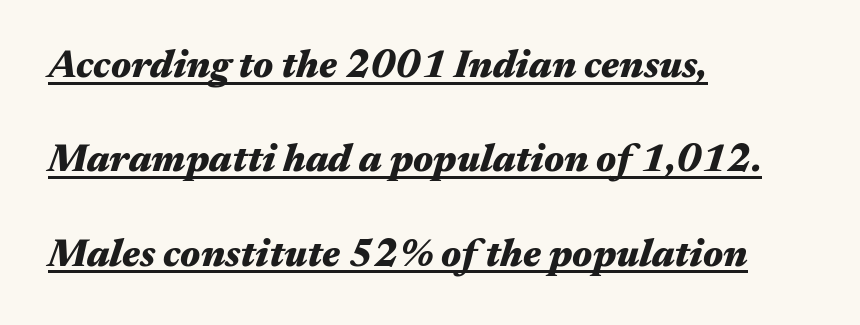
Looks like someone drew a line under every word here. The rendering uses a bold face; every stroke is thick and dark. In terms of leading, this rendering errs on the spacious side. The typography opts for an oblique posture over an upright one. This sample has the flowing, uneven cadence of proportional lettering.
